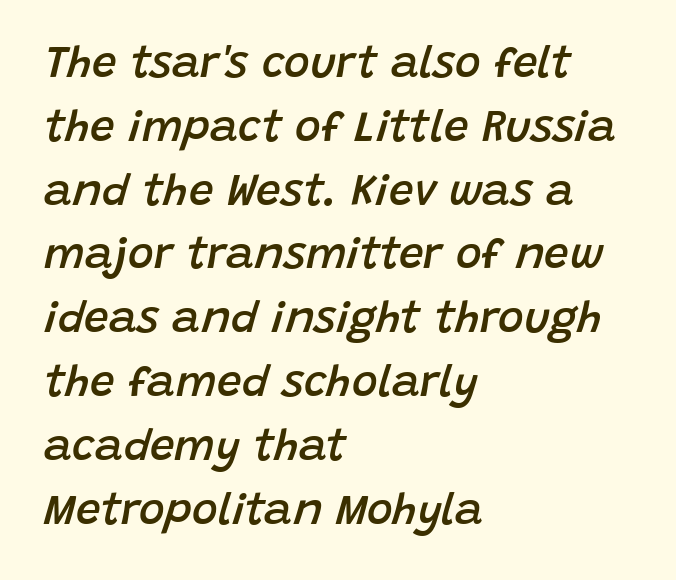
Q: Is the text bold? A: Semi-bold.
Q: Is the text italic (slanted)? A: Yes, it leans right by about 15 degrees.
Q: Is the text underlined? A: No.
Q: How is the paragraph aligned? A: Left-aligned.
Q: Is the spacing between letters normal or unusually wide? A: Normal.
Q: Is the spacing between lines tight, normal or loose? A: Normal.
Q: Width (condensed, normal, or wide)? A: Normal.
Q: Stroke contrast? A: Low.
Q: x-height? A: Large.
Q: Monospaced? A: No.
